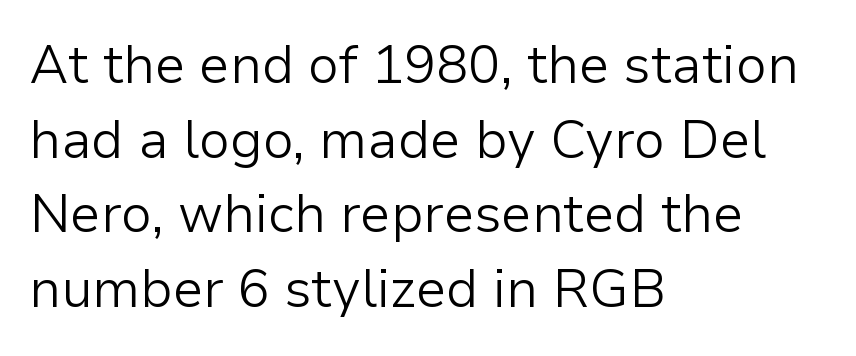
The image shows 53 px light sans-serif type, upright; set left-aligned, normal line spacing (1.41x), normal letter spacing, not underlined; low stroke contrast and a medium x-height.
